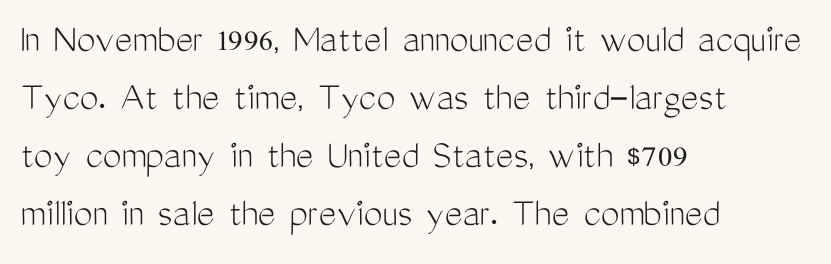
{"serif": "no", "italic": "no", "bold": "no", "weight": "light", "width": "condensed", "stroke_contrast": "medium", "x_height": "medium", "monospaced": "no", "underline": "no", "align": "left", "line_spacing": "normal", "line_spacing_ratio": 1.38, "letter_spacing": "normal", "letter_spacing_em": 0.0, "glyph_px": 42}
